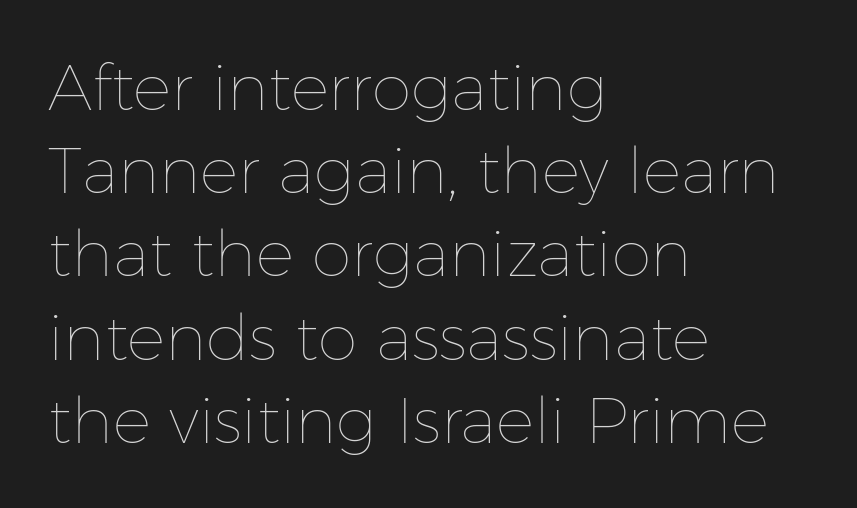
The image shows 64 px thin type, upright; set left-aligned, normal line spacing (1.3x), normal letter spacing, not underlined; low stroke contrast and a medium x-height.
